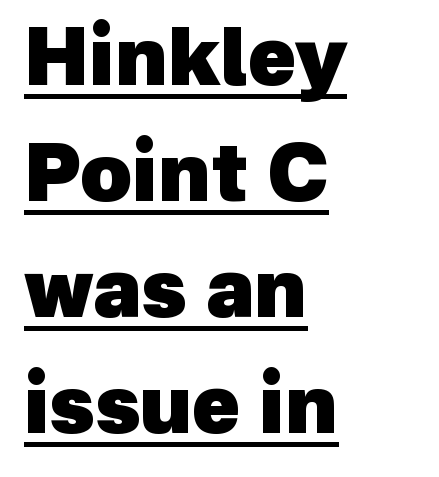
Compared with typical paragraphs, the rows here are spaced about the same. Standard letterfit; no display-style spreading of the glyphs. Each letter keeps its own natural width here, so spacing adapts to shape. These lines carry a lot of weight — the face is fully bold. These characters rest on top of a visible drawn line. Font category for this specimen: sans-serif.
